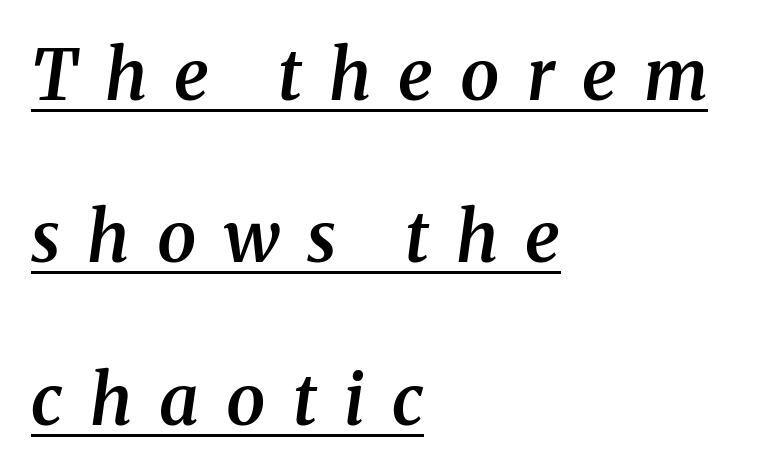
{"serif": "yes", "italic": "yes", "lean": "right", "slant_degrees": 8, "bold": "semi", "weight": "semibold", "width": "normal", "stroke_contrast": "medium", "x_height": "medium", "monospaced": "no", "underline": "yes", "align": "left", "line_spacing": "loose", "line_spacing_ratio": 2.32, "letter_spacing": "wide", "letter_spacing_em": 0.39, "glyph_px": 70}
